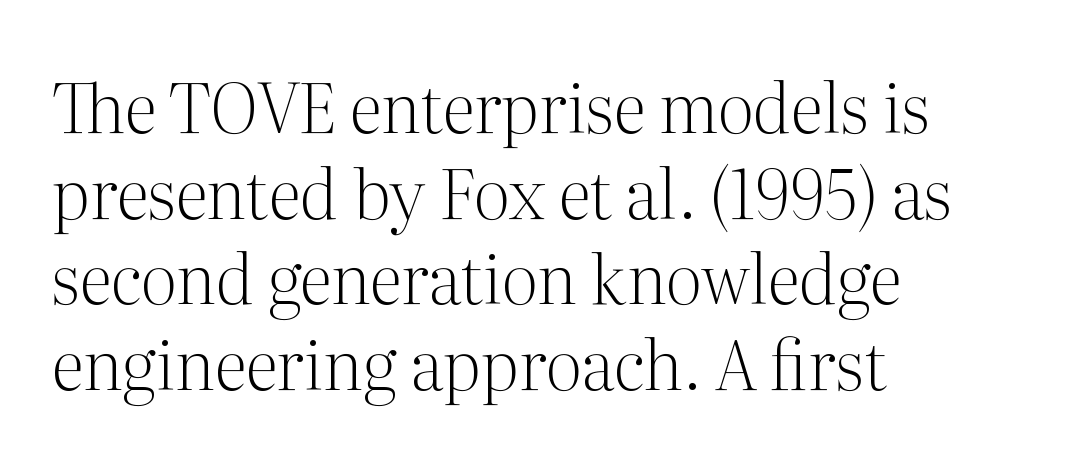
Q: Is the text bold? A: No.
Q: Is the text italic (slanted)? A: No, it is upright.
Q: Is the typeface a serif or a sans-serif typeface? A: Serif.
Q: Is the text underlined? A: No.
Q: How is the paragraph aligned? A: Left-aligned.
Q: Is the spacing between letters normal or unusually wide? A: Normal.
Q: Is the spacing between lines tight, normal or loose? A: Normal.
Q: Width (condensed, normal, or wide)? A: Normal.
Q: Stroke contrast? A: Medium.
Q: x-height? A: Medium.
Q: Monospaced? A: No.
